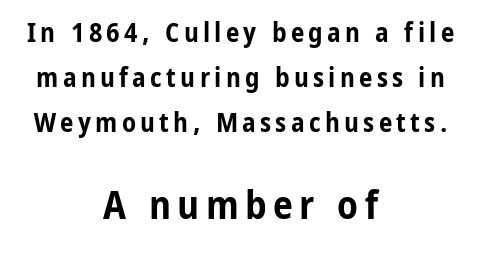
Q: Is the text bold? A: Yes.
Q: Is the text italic (slanted)? A: No, it is upright.
Q: Is the typeface a serif or a sans-serif typeface? A: Sans-serif.
Q: Is the text underlined? A: No.
Q: How is the paragraph aligned? A: Centered.
Q: Is the spacing between lines tight, normal or loose? A: Normal.
Q: Which block of text is set in a larger size, the first (top) or the second (bottom)? A: The second (bottom) one.
Q: Width (condensed, normal, or wide)? A: Condensed.
Q: Stroke contrast? A: Low.
Q: x-height? A: Medium.
Q: Monospaced? A: No.
